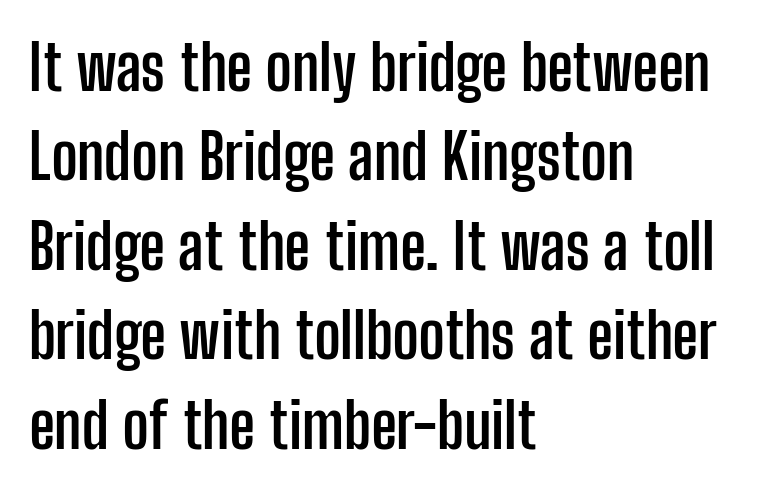
{"serif": "no", "italic": "no", "bold": "yes", "weight": "semibold", "width": "condensed", "stroke_contrast": "low", "x_height": "medium", "monospaced": "no", "underline": "no", "align": "left", "line_spacing": "normal", "line_spacing_ratio": 1.42, "letter_spacing": "normal", "letter_spacing_em": 0.0, "glyph_px": 63}
